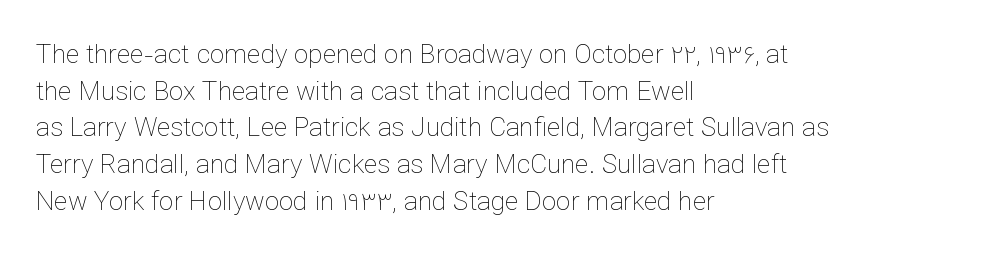
The image shows 26 px text type, upright; set left-aligned, normal line spacing (1.41x), normal letter spacing, not underlined.
